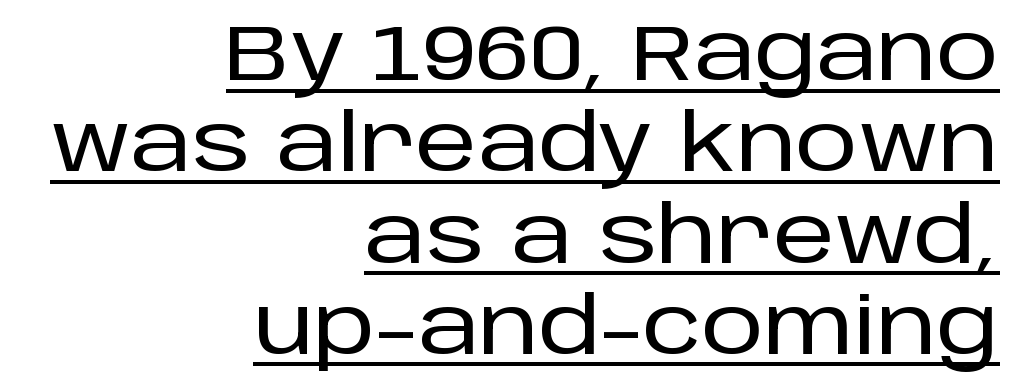
The image shows 78 px sans-serif type, upright; set right-aligned, line spacing 1.17x, normal letter spacing, underlined; low stroke contrast and a large x-height.
